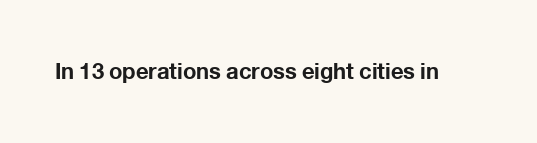
Short note: letters normally spaced. Words float on clear page, feet unadorned. The letters stand upright; this is a roman face. Heavy, bold letterforms.
